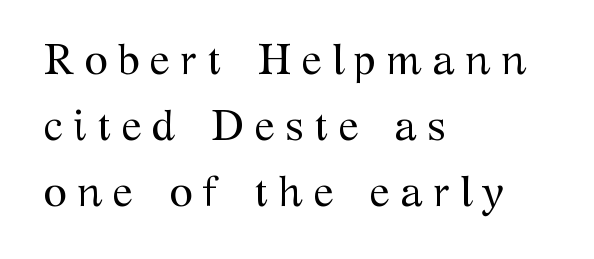
Ascenders rise straight up at ninety degrees. Unlike a clean sans, this face finishes its strokes with serifs. Words appear elongated and porous because spacing is wide. Bold? No — there's no thickening of the strokes. Check under the words: just untouched page.
